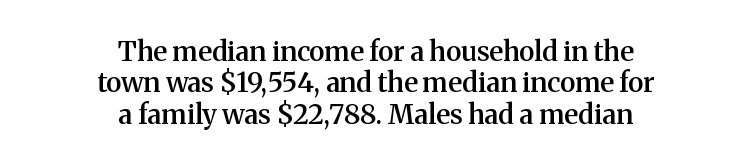
The image shows 27 px text type, upright; set centered, line spacing 1.16x, normal letter spacing, not underlined.
